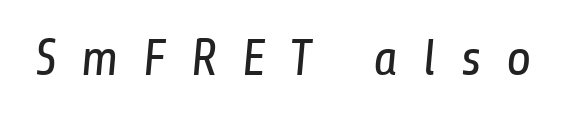
{"serif": "no", "bold": "no", "weight": "regular", "width": "condensed", "stroke_contrast": "low", "x_height": "medium", "monospaced": "no", "underline": "no", "letter_spacing": "wide", "letter_spacing_em": 0.46, "glyph_px": 52}
